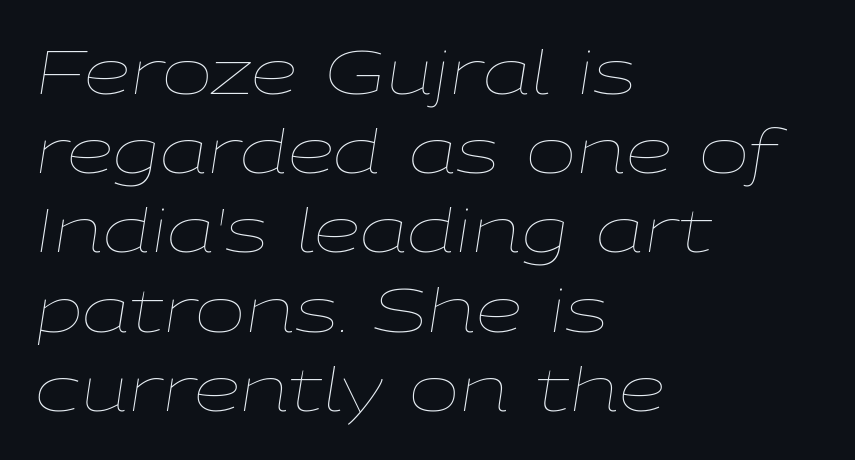
Q: Is the text bold? A: No.
Q: Is the text italic (slanted)? A: Yes, it leans right by about 9 degrees.
Q: Is the text underlined? A: No.
Q: How is the paragraph aligned? A: Left-aligned.
Q: Is the spacing between letters normal or unusually wide? A: Normal.
Q: Is the spacing between lines tight, normal or loose? A: Normal.
Q: Width (condensed, normal, or wide)? A: Wide.
Q: Stroke contrast? A: Low.
Q: x-height? A: Medium.
Q: Monospaced? A: No.
